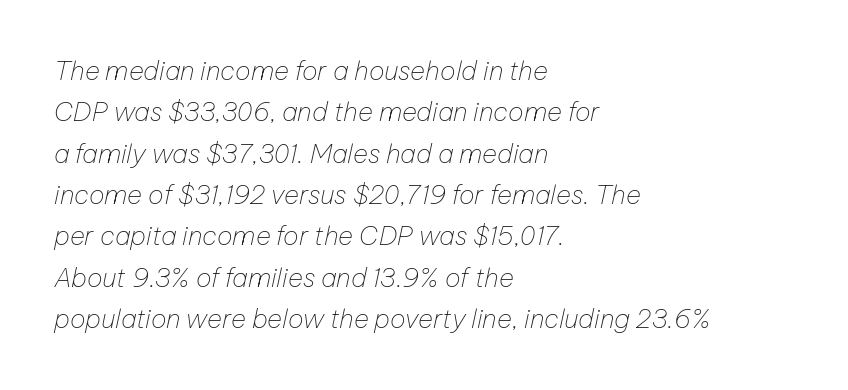
Q: Is the text bold? A: No.
Q: Is the text italic (slanted)? A: Yes, it leans right by about 12 degrees.
Q: Is the text underlined? A: No.
Q: How is the paragraph aligned? A: Left-aligned.
Q: Is the spacing between letters normal or unusually wide? A: Normal.
Q: Is the spacing between lines tight, normal or loose? A: Normal.
